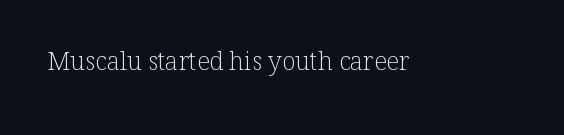
{"italic": "no", "bold": "no", "underline": "no", "letter_spacing": "normal", "letter_spacing_em": 0.0, "glyph_px": 25}
